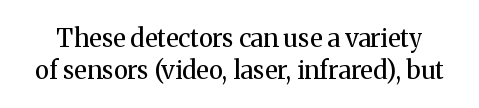
{"italic": "no", "bold": "no", "underline": "no", "line_spacing": "normal", "line_spacing_ratio": 1.27, "letter_spacing": "normal", "letter_spacing_em": 0.0, "glyph_px": 25}
